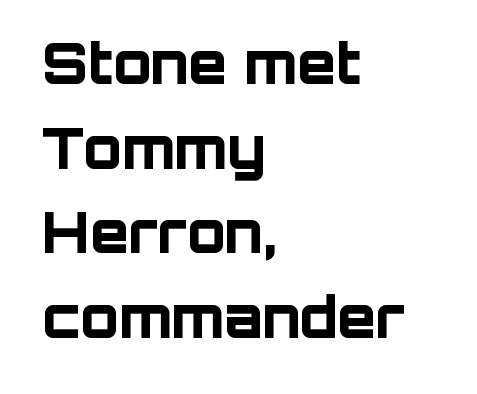
The image shows 56 px bold sans-serif type, upright; set left-aligned, normal line spacing (1.51x), normal letter spacing, not underlined; low stroke contrast and a large x-height.
